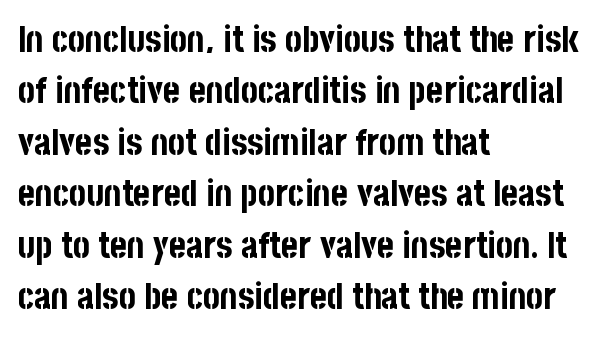
The image shows 36 px bold, condensed sans-serif type, upright; set left-aligned, normal line spacing (1.43x), normal letter spacing, not underlined; low stroke contrast and a large x-height.
